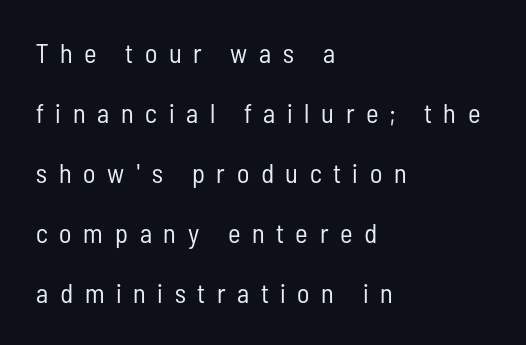
The lines are quadded left. The cut favours lightness, reaching ordinary text weight at its darkest. The tracking reads as deliberately expanded to a designer's eye. The vertical gap from one line to the next is large. The passage shown is not underscored anywhere. Italic? Not at all — the glyphs are vertical.
